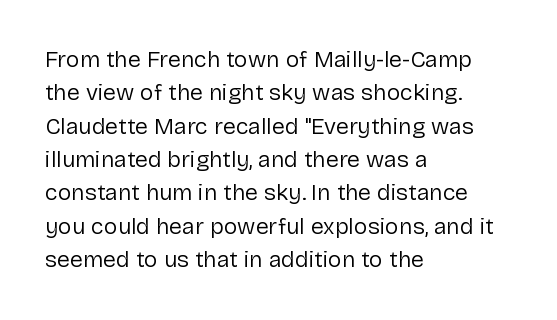
Q: Is the text bold? A: No.
Q: Is the text italic (slanted)? A: No, it is upright.
Q: Is the text underlined? A: No.
Q: How is the paragraph aligned? A: Left-aligned.
Q: Is the spacing between letters normal or unusually wide? A: Normal.
Q: Is the spacing between lines tight, normal or loose? A: Normal.
